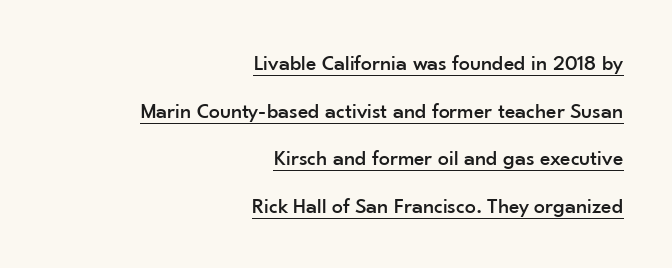
Q: Is the text italic (slanted)? A: No, it is upright.
Q: Is the text underlined? A: Yes.
Q: How is the paragraph aligned? A: Right-aligned.
Q: Is the spacing between letters normal or unusually wide? A: Normal.
Q: Is the spacing between lines tight, normal or loose? A: Loose.
